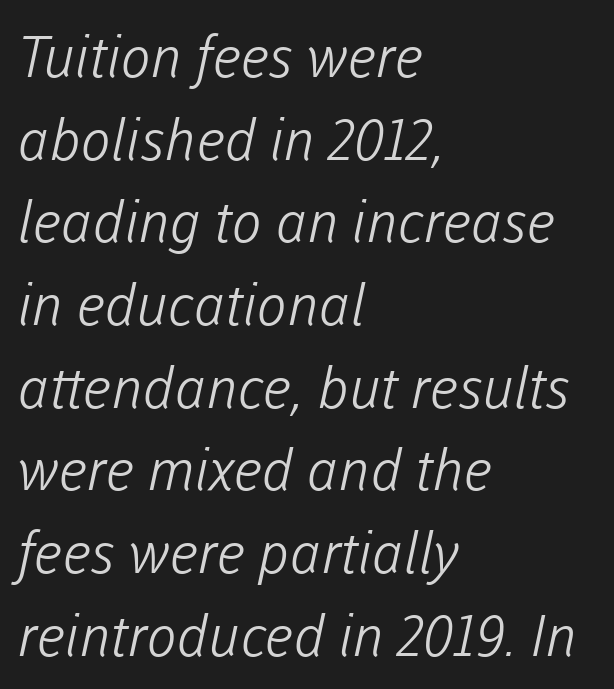
The image shows 57 px light sans-serif type; set left-aligned, normal line spacing (1.45x), normal letter spacing, not underlined; low stroke contrast and a medium x-height.
